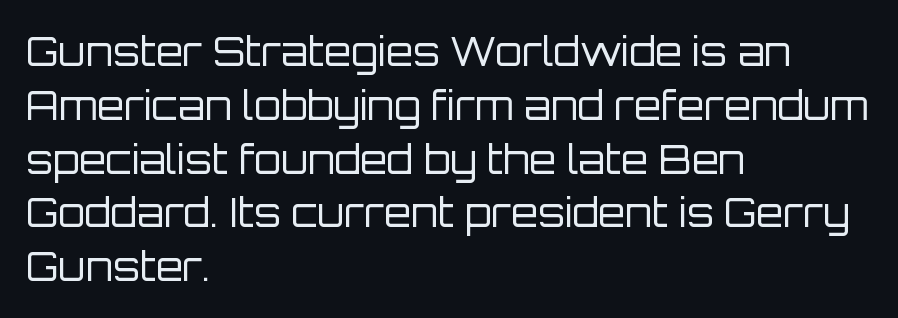
{"serif": "no", "italic": "no", "bold": "no", "weight": "regular", "width": "normal", "stroke_contrast": "low", "x_height": "large", "monospaced": "no", "underline": "no", "align": "left", "line_spacing": "normal", "line_spacing_ratio": 1.38, "letter_spacing": "normal", "letter_spacing_em": 0.0, "glyph_px": 39}
